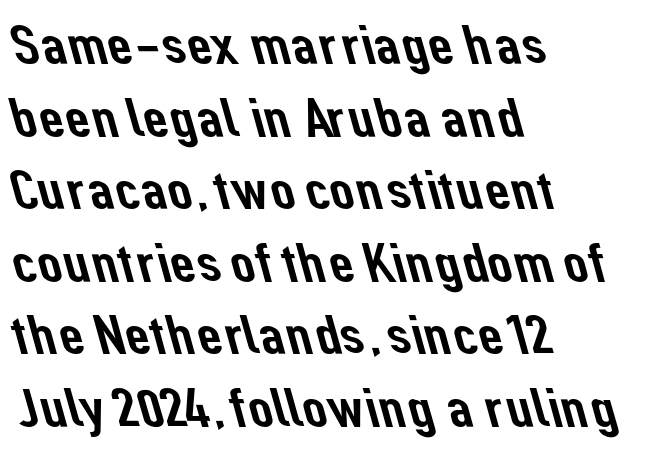
Q: Is the typeface a serif or a sans-serif typeface? A: Sans-serif.
Q: Is the text underlined? A: No.
Q: How is the paragraph aligned? A: Left-aligned.
Q: Is the spacing between letters normal or unusually wide? A: Normal.
Q: Is the spacing between lines tight, normal or loose? A: Normal.
Q: Width (condensed, normal, or wide)? A: Normal.
Q: Stroke contrast? A: Low.
Q: x-height? A: Medium.
Q: Monospaced? A: No.
